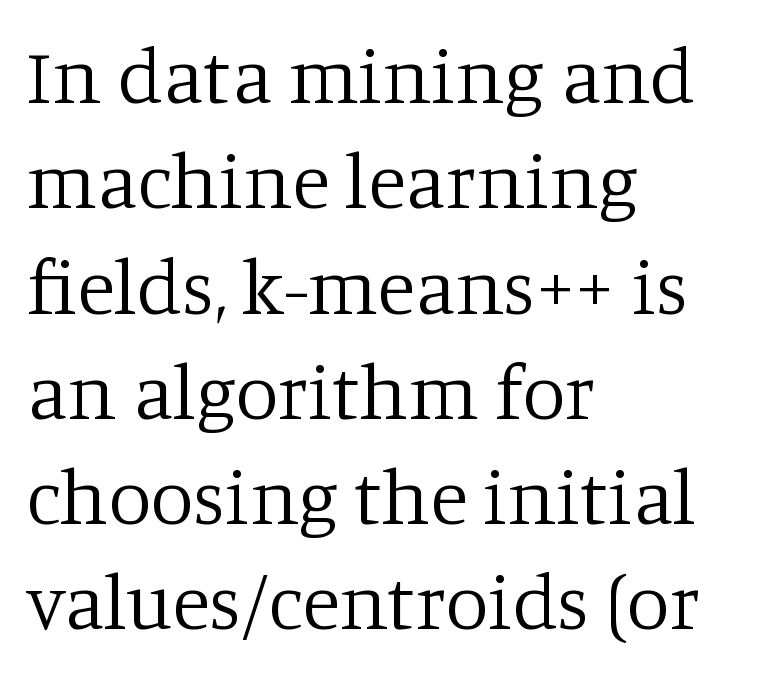
Q: Is the text bold? A: No.
Q: Is the text italic (slanted)? A: No, it is upright.
Q: Is the typeface a serif or a sans-serif typeface? A: Serif.
Q: Is the text underlined? A: No.
Q: How is the paragraph aligned? A: Left-aligned.
Q: Is the spacing between letters normal or unusually wide? A: Normal.
Q: Is the spacing between lines tight, normal or loose? A: Normal.
Q: Width (condensed, normal, or wide)? A: Normal.
Q: Stroke contrast? A: Low.
Q: x-height? A: Large.
Q: Monospaced? A: No.
